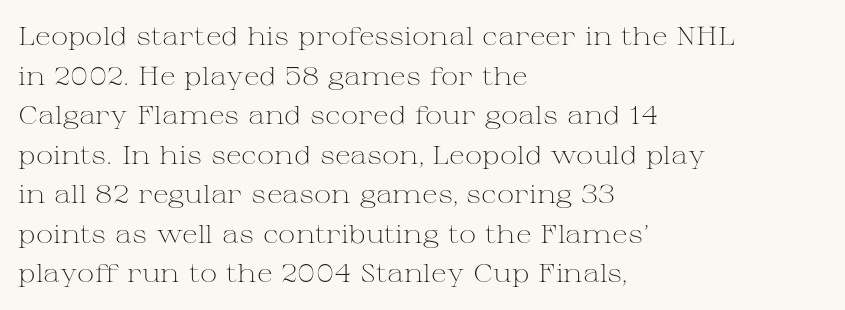
{"italic": "no", "bold": "no", "underline": "no", "align": "left", "line_spacing": "normal", "line_spacing_ratio": 1.52, "letter_spacing": "normal", "letter_spacing_em": 0.0, "glyph_px": 26}
